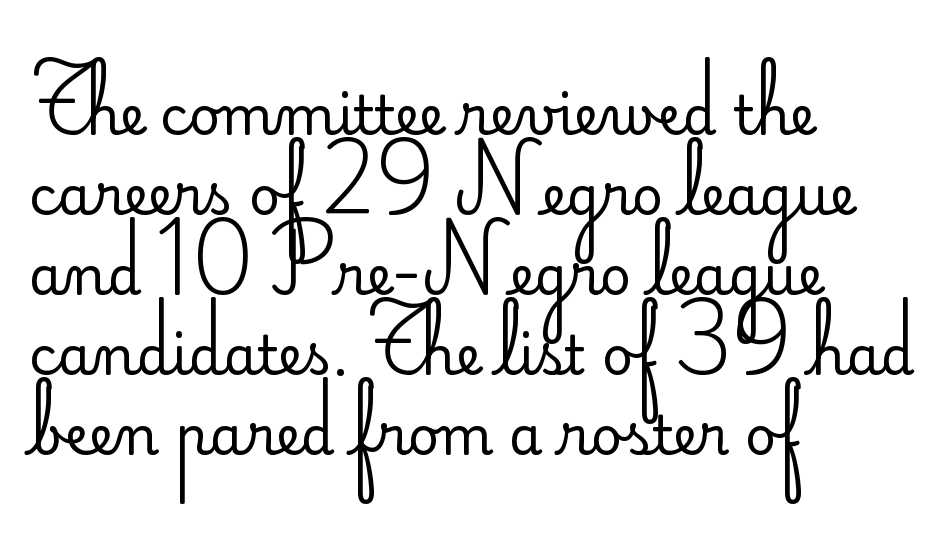
Q: Is the text bold? A: No.
Q: Is the text italic (slanted)? A: No, it is upright.
Q: Is the typeface a serif or a sans-serif typeface? A: Sans-serif.
Q: Is the text underlined? A: No.
Q: How is the paragraph aligned? A: Left-aligned.
Q: Is the spacing between letters normal or unusually wide? A: Normal.
Q: Is the spacing between lines tight, normal or loose? A: Normal.
Q: Width (condensed, normal, or wide)? A: Normal.
Q: Stroke contrast? A: Low.
Q: x-height? A: Small.
Q: Monospaced? A: No.
